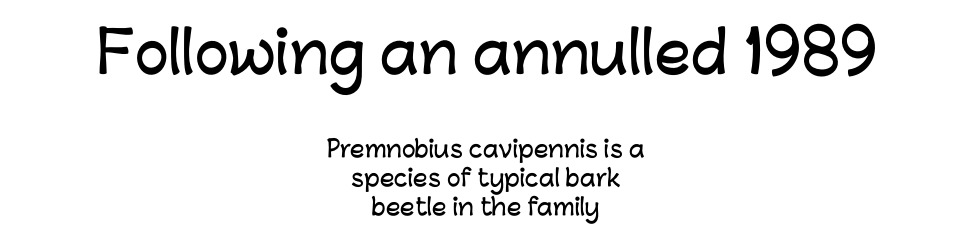
Q: Is the text italic (slanted)? A: No, it is upright.
Q: Is the typeface a serif or a sans-serif typeface? A: Sans-serif.
Q: Is the text underlined? A: No.
Q: How is the paragraph aligned? A: Centered.
Q: Is the spacing between letters normal or unusually wide? A: Normal.
Q: Is the spacing between lines tight, normal or loose? A: Normal.
Q: Which block of text is set in a larger size, the first (top) or the second (bottom)? A: The first (top) one.
Q: Width (condensed, normal, or wide)? A: Normal.
Q: Stroke contrast? A: Low.
Q: x-height? A: Medium.
Q: Monospaced? A: No.
